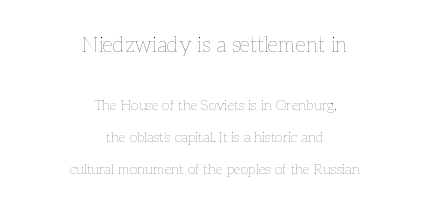
{"italic": "no", "bold": "no", "underline": "no", "align": "center", "line_spacing": "loose", "line_spacing_ratio": 2.27, "letter_spacing": "normal", "letter_spacing_em": 0.0, "larger_block": "first", "size_ratio": 1.5, "glyph_px": 21}
